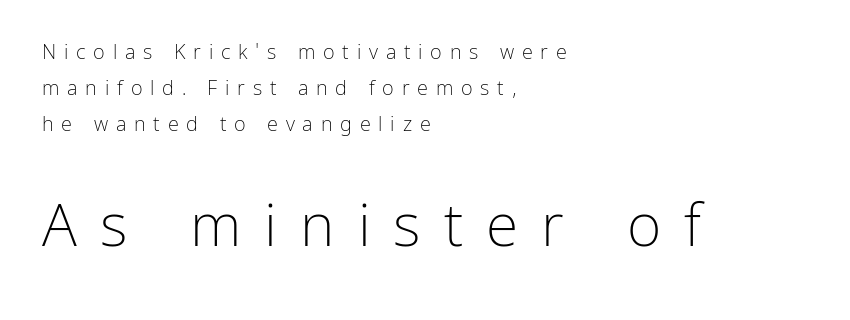
Q: Is the text bold? A: No.
Q: Is the text italic (slanted)? A: No, it is upright.
Q: Is the typeface a serif or a sans-serif typeface? A: Sans-serif.
Q: Is the text underlined? A: No.
Q: How is the paragraph aligned? A: Left-aligned.
Q: Is the spacing between letters normal or unusually wide? A: Unusually wide.
Q: Which block of text is set in a larger size, the first (top) or the second (bottom)? A: The second (bottom) one.
Q: Width (condensed, normal, or wide)? A: Normal.
Q: Stroke contrast? A: Low.
Q: x-height? A: Medium.
Q: Monospaced? A: No.
